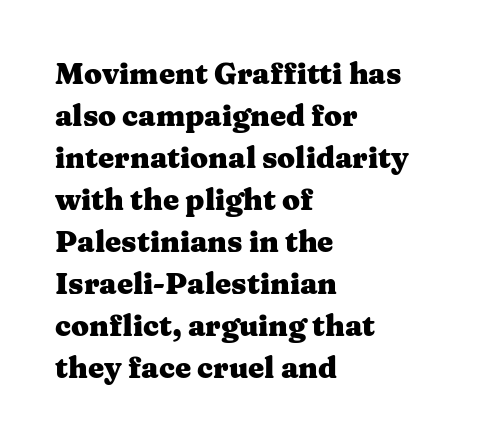
The image shows 29 px heavy, wide serif type, upright; set left-aligned, normal line spacing (1.45x), normal letter spacing, not underlined; medium stroke contrast and a medium x-height.
